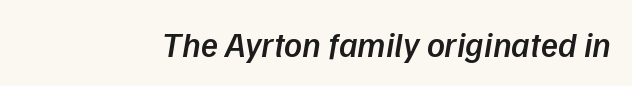
Q: Is the text bold? A: Semi-bold.
Q: Is the text italic (slanted)? A: Yes, it leans right by about 9 degrees.
Q: Is the text underlined? A: No.
Q: Is the spacing between letters normal or unusually wide? A: Normal.
Q: Width (condensed, normal, or wide)? A: Normal.
Q: Stroke contrast? A: Low.
Q: x-height? A: Medium.
Q: Monospaced? A: No.
